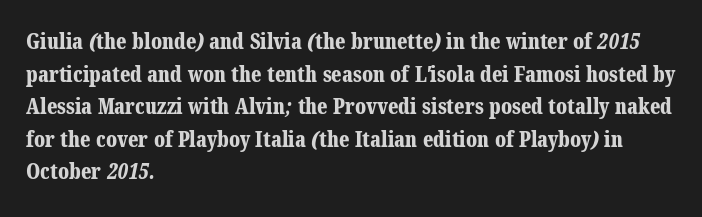
Just letters on the line, the space beneath them empty. If you measured baseline to baseline, you'd find a middling distance. As a designer I'd log this as weight 700, bold. This sample is left-justified, so line endings fall wherever the words run out. Inter-character spacing is left at the font's built-in metrics.
